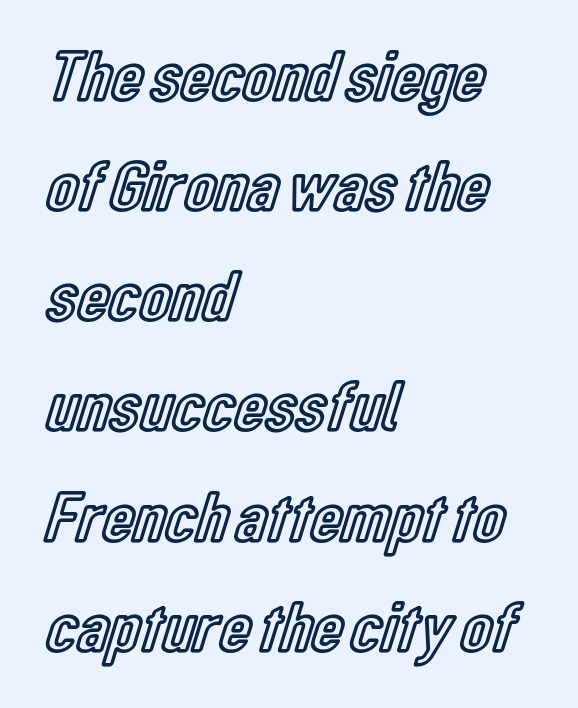
The image shows 72 px condensed type; set left-aligned, normal line spacing (1.53x), normal letter spacing, not underlined; a medium x-height.
